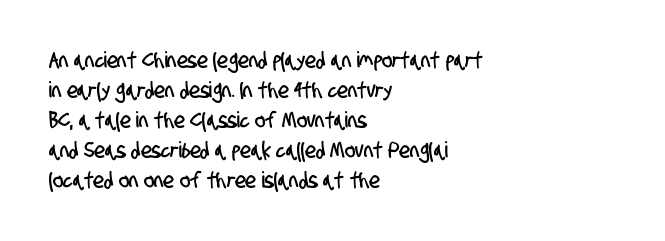
{"underline": "no", "align": "left", "line_spacing": "normal", "line_spacing_ratio": 1.36, "letter_spacing": "normal", "letter_spacing_em": 0.0, "glyph_px": 22}
